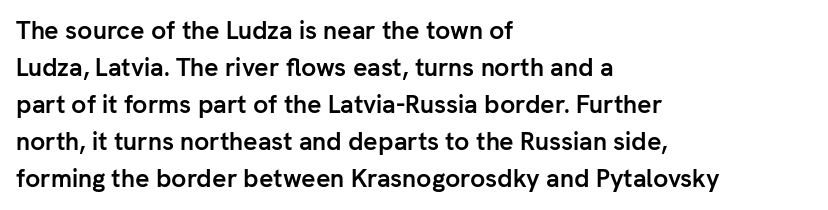
The image shows 25 px bold type, upright; set left-aligned, normal line spacing (1.48x), normal letter spacing, not underlined.
